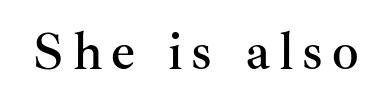
{"serif": "yes", "italic": "no", "width": "normal", "stroke_contrast": "medium", "x_height": "small", "monospaced": "no", "underline": "no", "glyph_px": 53}
